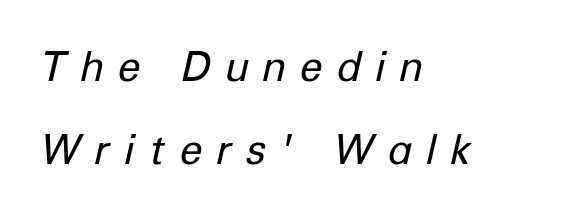
Q: Is the text bold? A: No.
Q: Is the text italic (slanted)? A: Yes, it leans right by about 12 degrees.
Q: Is the text underlined? A: No.
Q: How is the paragraph aligned? A: Left-aligned.
Q: Is the spacing between letters normal or unusually wide? A: Unusually wide.
Q: Is the spacing between lines tight, normal or loose? A: Loose.
Q: Width (condensed, normal, or wide)? A: Normal.
Q: Stroke contrast? A: Low.
Q: x-height? A: Medium.
Q: Monospaced? A: No.
